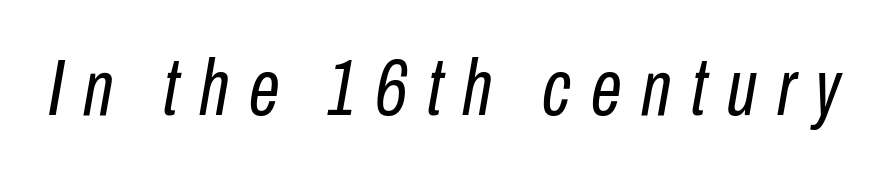
Q: Is the text bold? A: No.
Q: Is the text italic (slanted)? A: Yes, it leans right by about 10 degrees.
Q: Is the text underlined? A: No.
Q: Is the spacing between letters normal or unusually wide? A: Unusually wide.
Q: Width (condensed, normal, or wide)? A: Condensed.
Q: Stroke contrast? A: Low.
Q: x-height? A: Medium.
Q: Monospaced? A: No.
